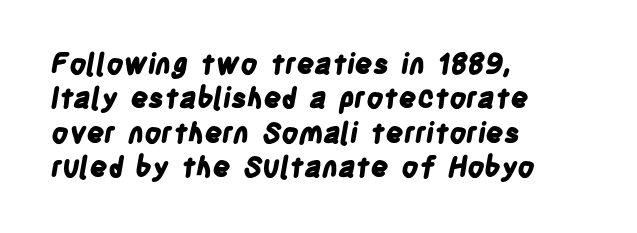
Q: Is the text bold? A: Yes.
Q: Is the typeface a serif or a sans-serif typeface? A: Sans-serif.
Q: Is the text underlined? A: No.
Q: How is the paragraph aligned? A: Left-aligned.
Q: Is the spacing between letters normal or unusually wide? A: Normal.
Q: Width (condensed, normal, or wide)? A: Condensed.
Q: Stroke contrast? A: Low.
Q: x-height? A: Large.
Q: Monospaced? A: No.
